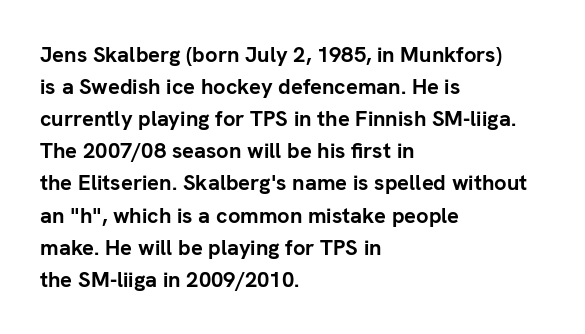
These lines were composed using upright roman letters. Bare-footed words on every line. The vertical gap from one line to the next is medium. Leftover space on each line is placed entirely after the last word. The line texture is even and compact thanks to regular tracking.
